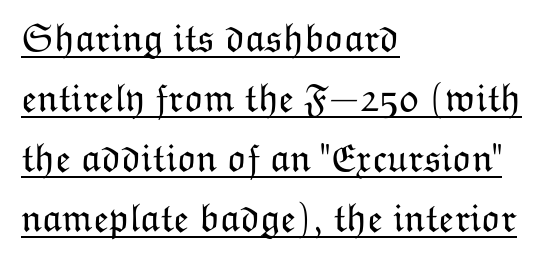
This block has exactly the height ordinary leading produces. Every row of glyphs begins at an identical x-position on the left. Has an underline been added? It has. Each word holds together tightly as a unit, with standard inter-letter gaps. You could not count columns in this text — the font is proportionally spaced.
